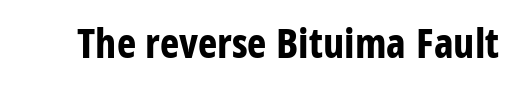
Notice how thick the strokes are: this is what a full bold looks like. The words here are not underlined. The face used here is proportionally spaced, like ordinary book or web type. No feet cap the strokes, marking this as sans-serif type. This sample uses an upright cut, with every glyph sitting square on the baseline.
